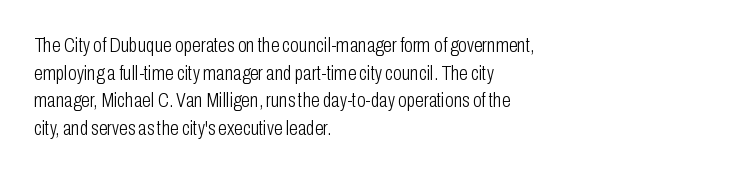
This rendering leaves character spacing at its baseline value. These lines stack with their left ends in a neat column. Reading down the column, the eye jumps a familiar distance to each next line. Stroke mass is kept to a normal reading level or below. Unlike italic type, these characters show no tilt at all. No word sits above an underline.
